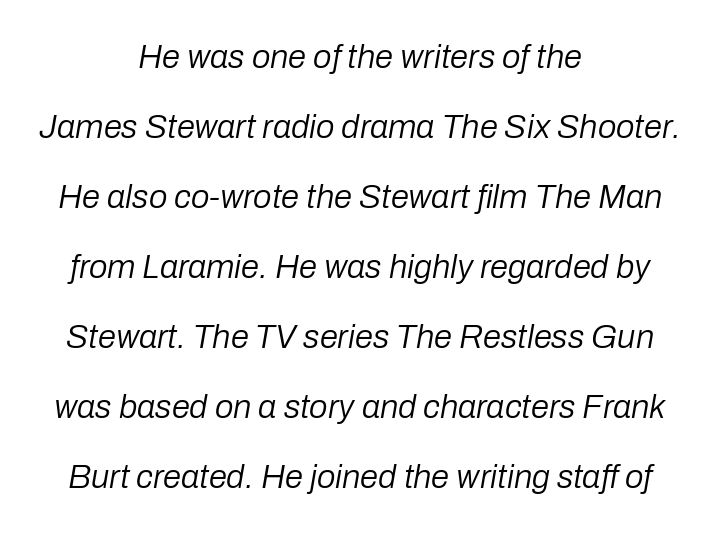
Q: Is the text bold? A: No.
Q: Is the text italic (slanted)? A: Yes, it leans right by about 10 degrees.
Q: Is the text underlined? A: No.
Q: How is the paragraph aligned? A: Centered.
Q: Is the spacing between letters normal or unusually wide? A: Normal.
Q: Is the spacing between lines tight, normal or loose? A: Loose.
Q: Width (condensed, normal, or wide)? A: Normal.
Q: Stroke contrast? A: Low.
Q: x-height? A: Medium.
Q: Monospaced? A: No.
